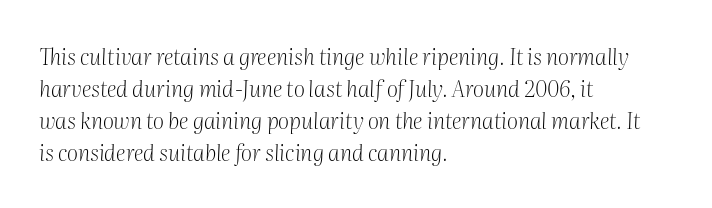
The image shows 22 px text type, italic (leaning right); set left-aligned, normal line spacing (1.46x), normal letter spacing, not underlined.
